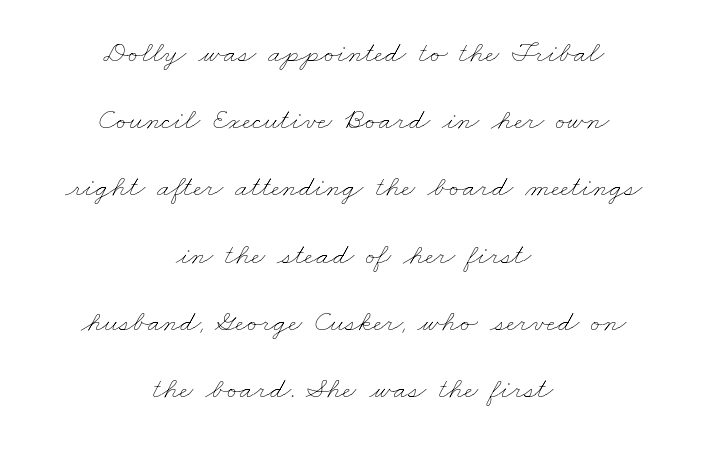
{"bold": "no", "weight": "thin", "width": "wide", "stroke_contrast": "low", "x_height": "small", "monospaced": "no", "underline": "no", "align": "center", "line_spacing": "loose", "line_spacing_ratio": 2.24, "letter_spacing": "normal", "letter_spacing_em": 0.0, "glyph_px": 30}
